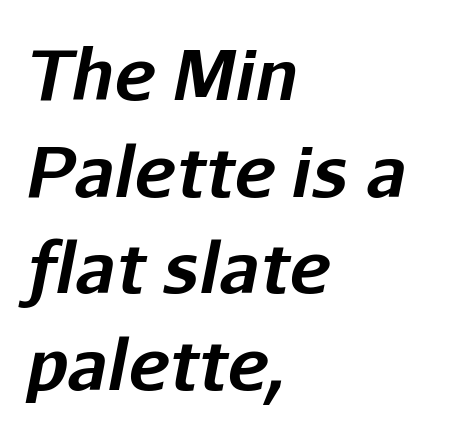
Designer's note — italics engaged. Check under the words: just untouched page. The passage shown is typed in a proportional face where columns would drift. Vertical spacing — default. This sample is left-justified, so line endings fall wherever the words run out.
